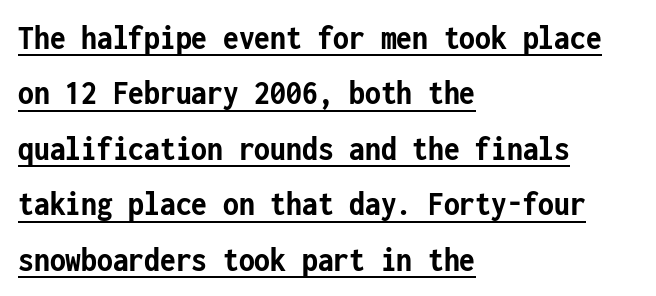
Monospaced: the letters line up in strict vertical columns. These lines are composed in type without serifs. Line spacing here is normal. The paragraph has a hard left edge and a soft right edge. Looks like someone drew a line under every word here. Students, note that the glyphs here touch the page at normal intervals.
